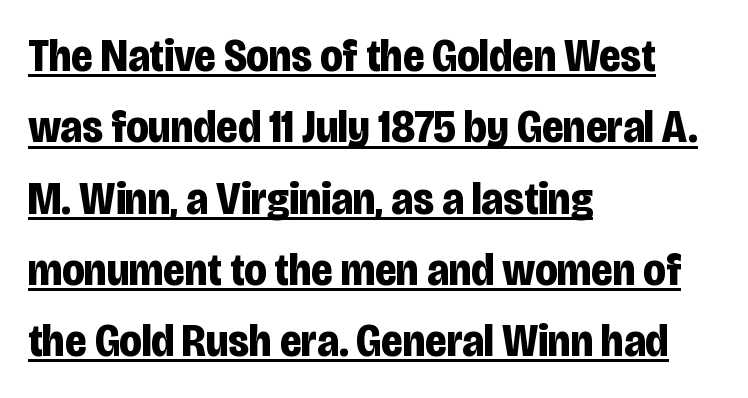
Check the space under the baseline: a stroke is drawn there. Students, this is bold: see how much ink each stroke carries. Nothing sits at the stroke ends, so this counts as sans-serif. Line spacing here is normal.
